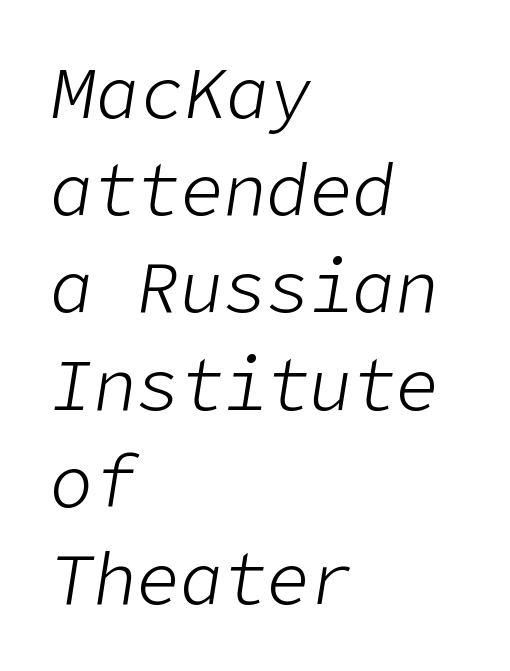
The image shows 72 px light type, italic (leaning right); set left-aligned, normal line spacing (1.35x), normal letter spacing, not underlined; low stroke contrast and a medium x-height.
